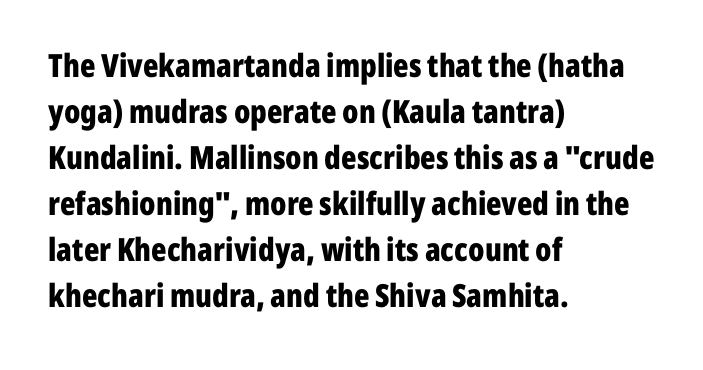
Q: Is the text bold? A: Yes.
Q: Is the text italic (slanted)? A: No, it is upright.
Q: Is the typeface a serif or a sans-serif typeface? A: Sans-serif.
Q: Is the text underlined? A: No.
Q: How is the paragraph aligned? A: Left-aligned.
Q: Is the spacing between letters normal or unusually wide? A: Normal.
Q: Is the spacing between lines tight, normal or loose? A: Normal.
Q: Width (condensed, normal, or wide)? A: Condensed.
Q: Stroke contrast? A: Low.
Q: x-height? A: Medium.
Q: Monospaced? A: No.
